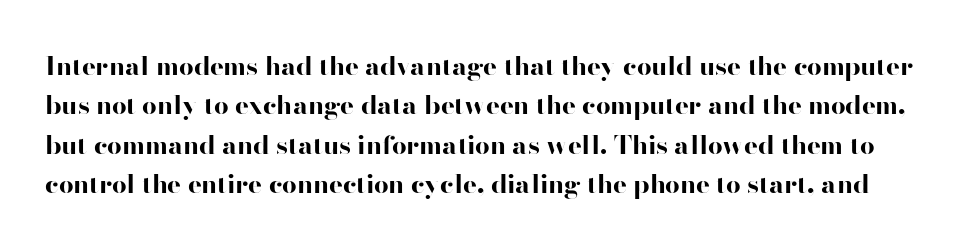
Q: Is the text bold? A: Yes.
Q: Is the text italic (slanted)? A: No, it is upright.
Q: Is the text underlined? A: No.
Q: Is the spacing between letters normal or unusually wide? A: Normal.
Q: Is the spacing between lines tight, normal or loose? A: Normal.
